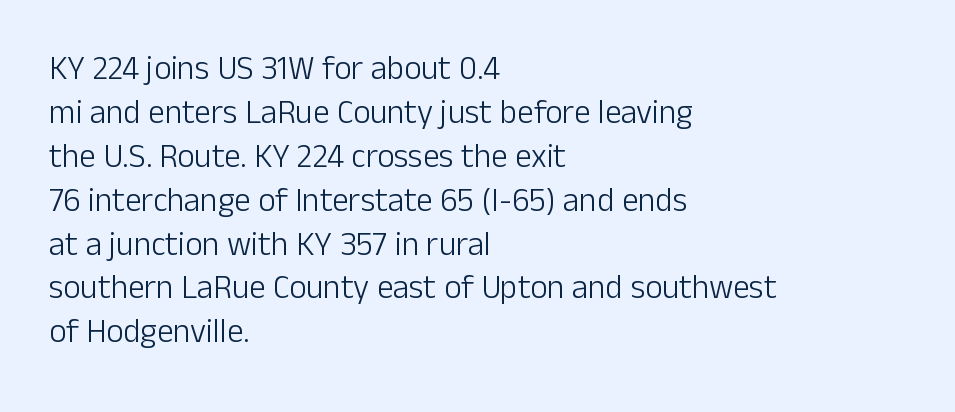
Q: Is the text bold? A: No.
Q: Is the text italic (slanted)? A: No, it is upright.
Q: Is the typeface a serif or a sans-serif typeface? A: Sans-serif.
Q: Is the text underlined? A: No.
Q: How is the paragraph aligned? A: Left-aligned.
Q: Is the spacing between letters normal or unusually wide? A: Normal.
Q: Is the spacing between lines tight, normal or loose? A: Normal.
Q: Width (condensed, normal, or wide)? A: Normal.
Q: Stroke contrast? A: Low.
Q: x-height? A: Medium.
Q: Monospaced? A: No.
